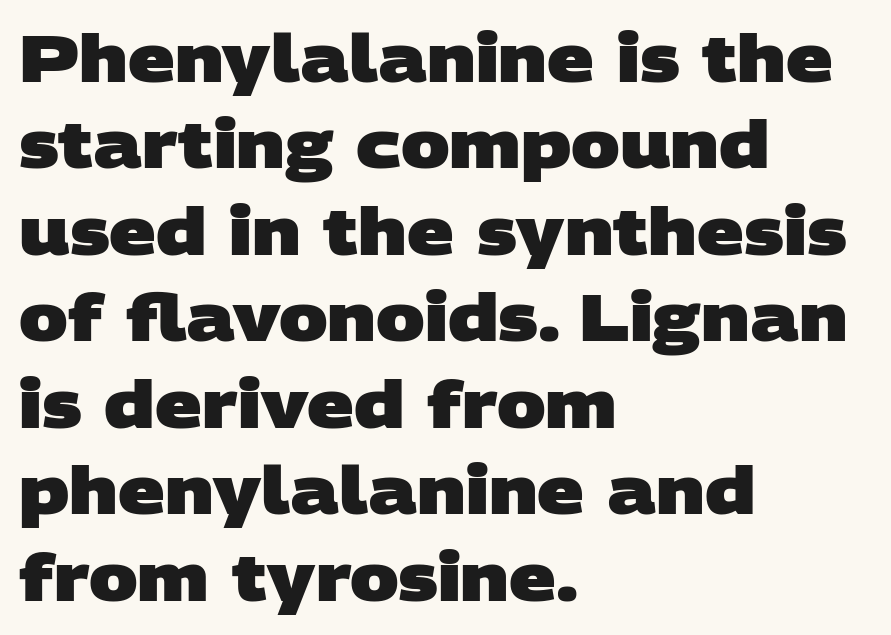
Observe the absence of serifs on each vertical stroke in this sample. Each glyph is drawn with heavy, bold strokes. The letterforms sit shoulder to shoulder at normal distance. Just letters on the line, the space beneath them empty. The setting favours the left margin, as ordinary paragraphs usually do.
